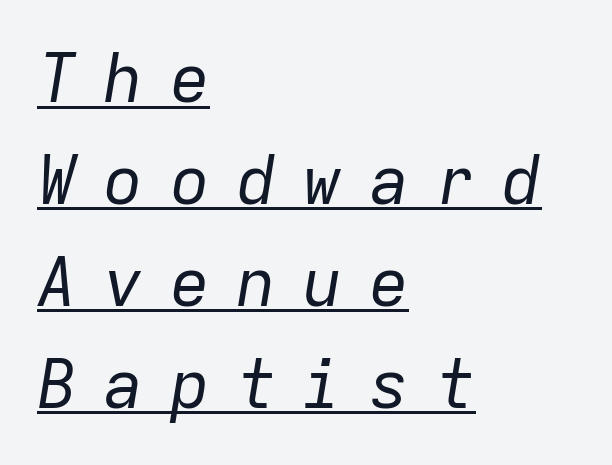
{"italic": "yes", "lean": "right", "slant_degrees": 9, "bold": "no", "weight": "regular", "width": "normal", "stroke_contrast": "low", "x_height": "medium", "monospaced": "yes", "underline": "yes", "align": "left", "line_spacing": "normal", "line_spacing_ratio": 1.52, "letter_spacing": "wide", "letter_spacing_em": 0.39, "glyph_px": 67}
